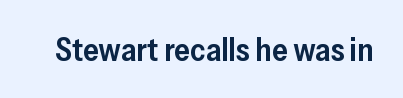
The image shows 32 px semibold sans-serif type, upright; set normal letter spacing, not underlined; low stroke contrast and a medium x-height.
